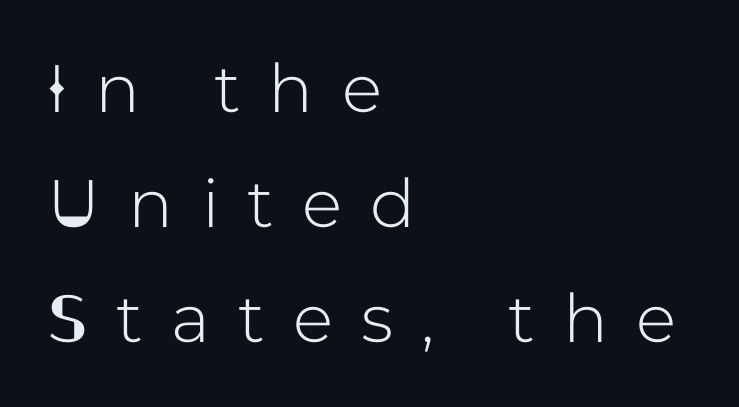
The image shows 67 px sans-serif type, upright; set left-aligned, line spacing 1.72x, unusually wide letter spacing (+0.42 em), not underlined; low stroke contrast and a medium x-height.
